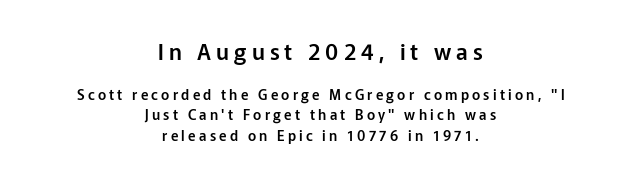
Q: Is the text italic (slanted)? A: No, it is upright.
Q: Is the text underlined? A: No.
Q: How is the paragraph aligned? A: Centered.
Q: Is the spacing between letters normal or unusually wide? A: Unusually wide.
Q: Is the spacing between lines tight, normal or loose? A: Normal.
Q: Which block of text is set in a larger size, the first (top) or the second (bottom)? A: The first (top) one.
